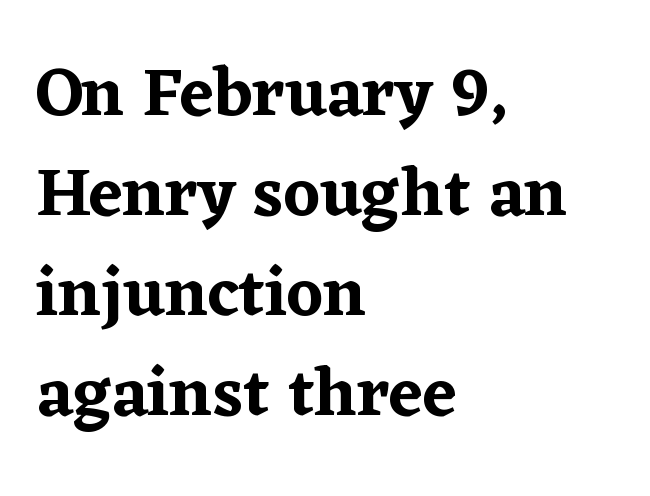
Is this a sans? No — the strokes have serifs. The font's upright variant was chosen for this text. Anything drawn beneath the words? Only blank space. Does the leading feel generous? No, just average. Words appear dense and cohesive because spacing is normal.
